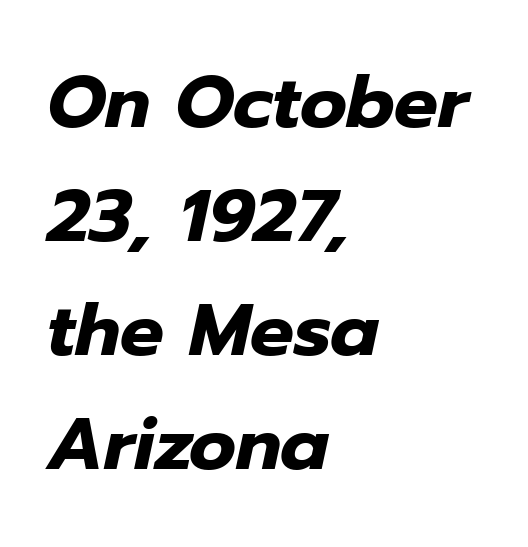
{"italic": "yes", "lean": "right", "slant_degrees": 12, "bold": "yes", "weight": "heavy", "width": "normal", "stroke_contrast": "low", "x_height": "medium", "monospaced": "no", "underline": "no", "align": "left", "line_spacing": "normal", "line_spacing_ratio": 1.56, "letter_spacing": "normal", "letter_spacing_em": 0.0, "glyph_px": 73}
